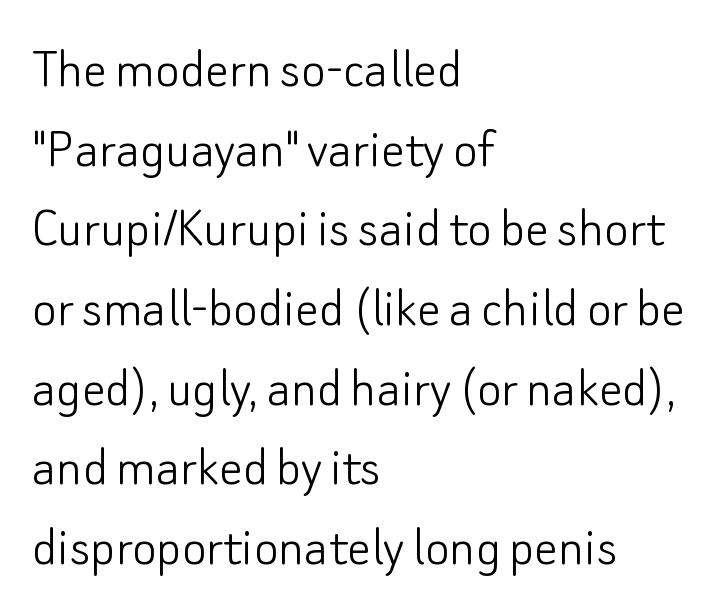
Q: Is the text bold? A: No.
Q: Is the text italic (slanted)? A: No, it is upright.
Q: Is the typeface a serif or a sans-serif typeface? A: Sans-serif.
Q: Is the text underlined? A: No.
Q: How is the paragraph aligned? A: Left-aligned.
Q: Is the spacing between letters normal or unusually wide? A: Normal.
Q: Is the spacing between lines tight, normal or loose? A: Normal.
Q: Width (condensed, normal, or wide)? A: Normal.
Q: Stroke contrast? A: Low.
Q: x-height? A: Small.
Q: Monospaced? A: No.
